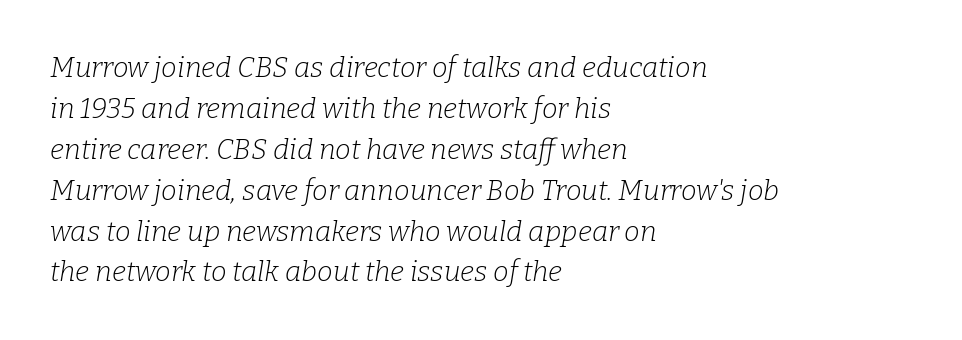
Spacing verdict: proportional, widths tailored to each character. The cut favours lightness, reaching ordinary text weight at its darkest. The rendering applies a slant to the glyphs. The letters carry serifs — small finishing strokes at the ends of their stems.
